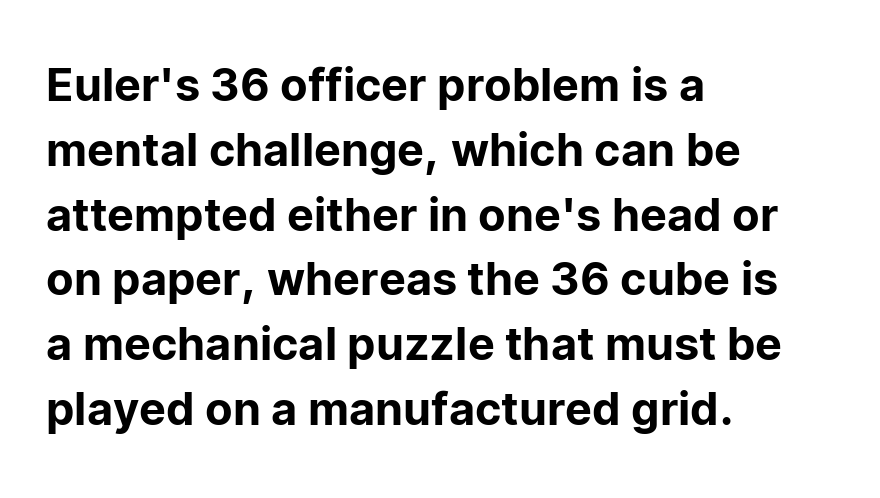
The image shows 45 px sans-serif type, upright; set left-aligned, normal line spacing (1.44x), normal letter spacing, not underlined; low stroke contrast and a medium x-height.
